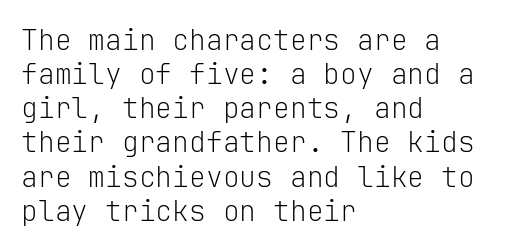
All the whitespace from short lines collects on the right. In terms of letterform style, serifs are entirely absent. The face used here is monospaced, like something from a code editor. Quick note: underline off. The typesetting does not lean heavy: it is not bold. The typography opts for an upright posture over an oblique one.
